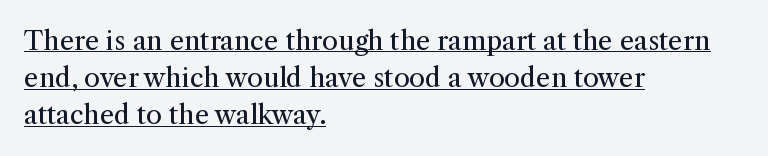
{"italic": "no", "bold": "no", "underline": "yes", "align": "left", "line_spacing": "normal", "line_spacing_ratio": 1.43, "letter_spacing": "normal", "letter_spacing_em": 0.0, "glyph_px": 26}
